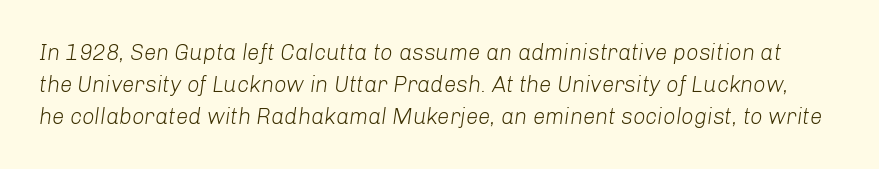
{"italic": "yes", "lean": "right", "slant_degrees": 8, "bold": "no", "underline": "no", "line_spacing": "normal", "line_spacing_ratio": 1.45, "letter_spacing": "normal", "letter_spacing_em": 0.0, "glyph_px": 22}
